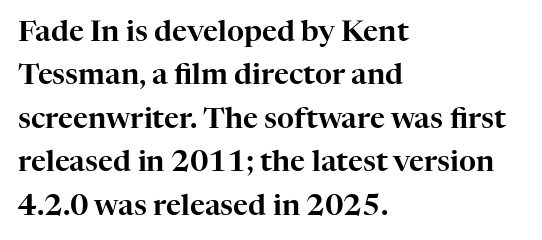
{"serif": "yes", "italic": "no", "width": "normal", "stroke_contrast": "high", "x_height": "medium", "monospaced": "no", "underline": "no", "align": "left", "line_spacing": "normal", "line_spacing_ratio": 1.5, "letter_spacing": "normal", "letter_spacing_em": 0.0, "glyph_px": 29}
